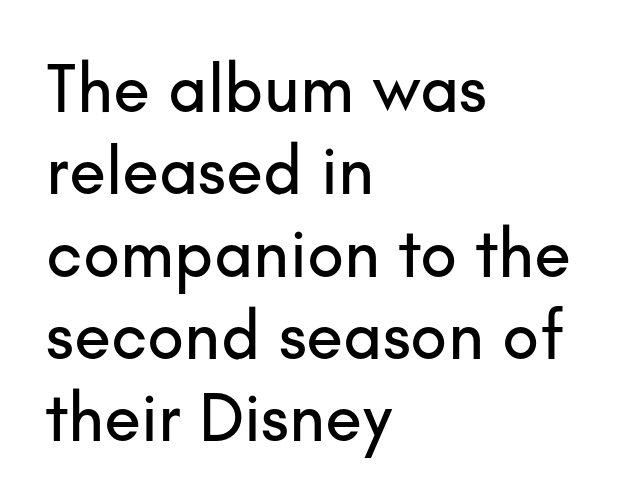
The image shows 68 px sans-serif type, upright; set left-aligned, line spacing 1.21x, normal letter spacing, not underlined; low stroke contrast and a small x-height.
